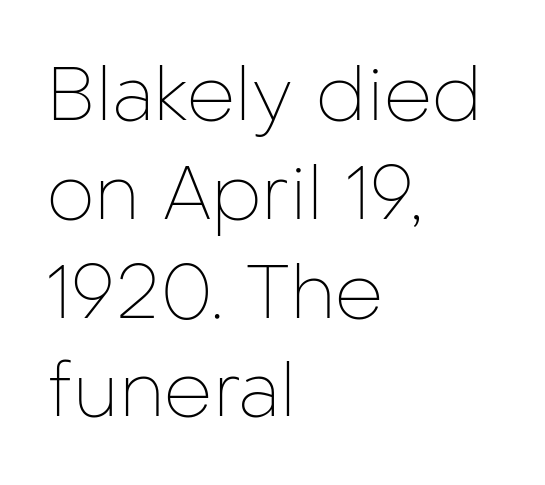
Q: Is the text bold? A: No.
Q: Is the text italic (slanted)? A: No, it is upright.
Q: Is the typeface a serif or a sans-serif typeface? A: Sans-serif.
Q: Is the text underlined? A: No.
Q: How is the paragraph aligned? A: Left-aligned.
Q: Is the spacing between letters normal or unusually wide? A: Normal.
Q: Is the spacing between lines tight, normal or loose? A: Normal.
Q: Width (condensed, normal, or wide)? A: Normal.
Q: Stroke contrast? A: Low.
Q: x-height? A: Medium.
Q: Monospaced? A: No.
